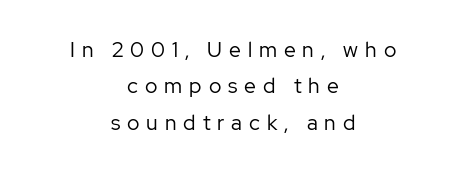
Glance below the letters and you will spot only blank space. Horizontal alignment here is central, giving a formal, balanced look. The font's upright variant was chosen for this text. The rendering inserts visible extra space after every character. The strokes carry an ordinary text weight at most.
